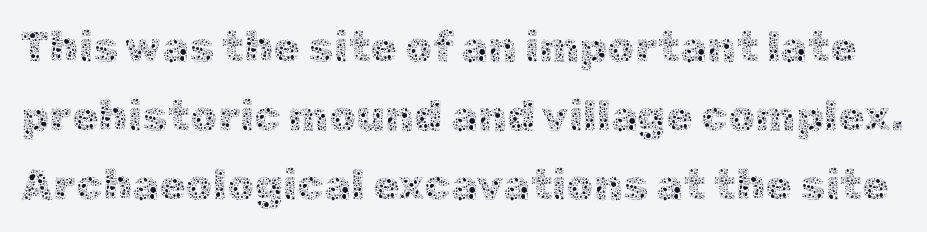
{"italic": "no", "bold": "no", "weight": "thin", "width": "normal", "x_height": "medium", "monospaced": "no", "underline": "no", "line_spacing": "normal", "line_spacing_ratio": 1.6, "letter_spacing": "normal", "letter_spacing_em": 0.0, "glyph_px": 43}
